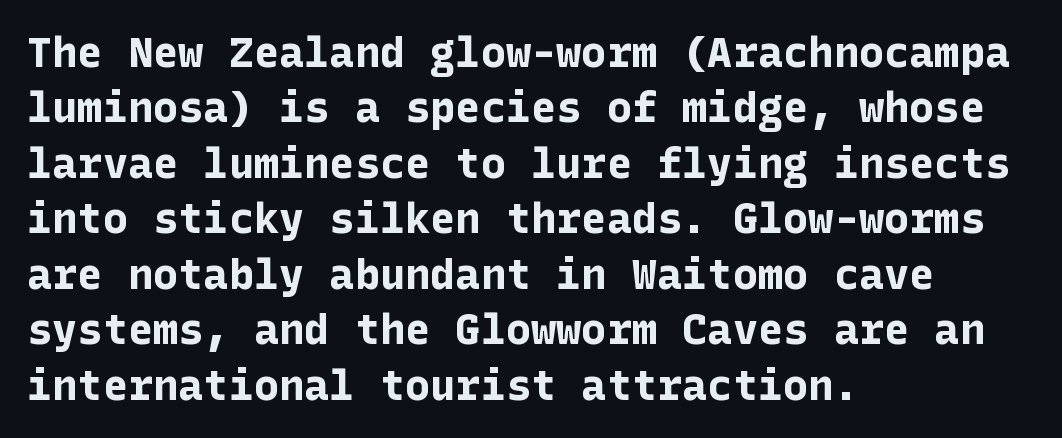
{"serif": "no", "italic": "no", "bold": "yes", "weight": "bold", "width": "normal", "stroke_contrast": "low", "x_height": "medium", "underline": "no", "align": "left", "line_spacing": "normal", "line_spacing_ratio": 1.32, "letter_spacing": "normal", "letter_spacing_em": 0.0, "glyph_px": 42}
